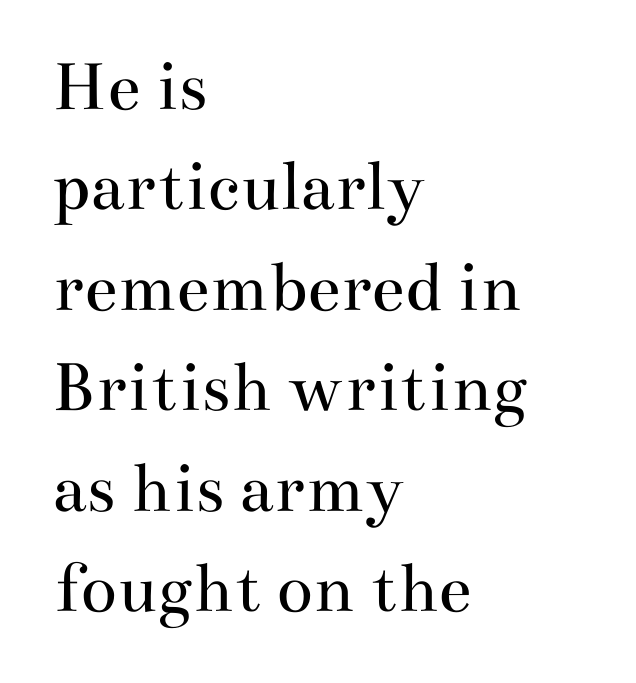
Whoever set this chose a conventional vertical rhythm. The type is set solid horizontally, with unmodified tracking. Teacher's note: observe the even left margin — that is flush-left alignment. Does the lettering tilt? It doesn't — this is upright. Font category for this specimen: serif.
